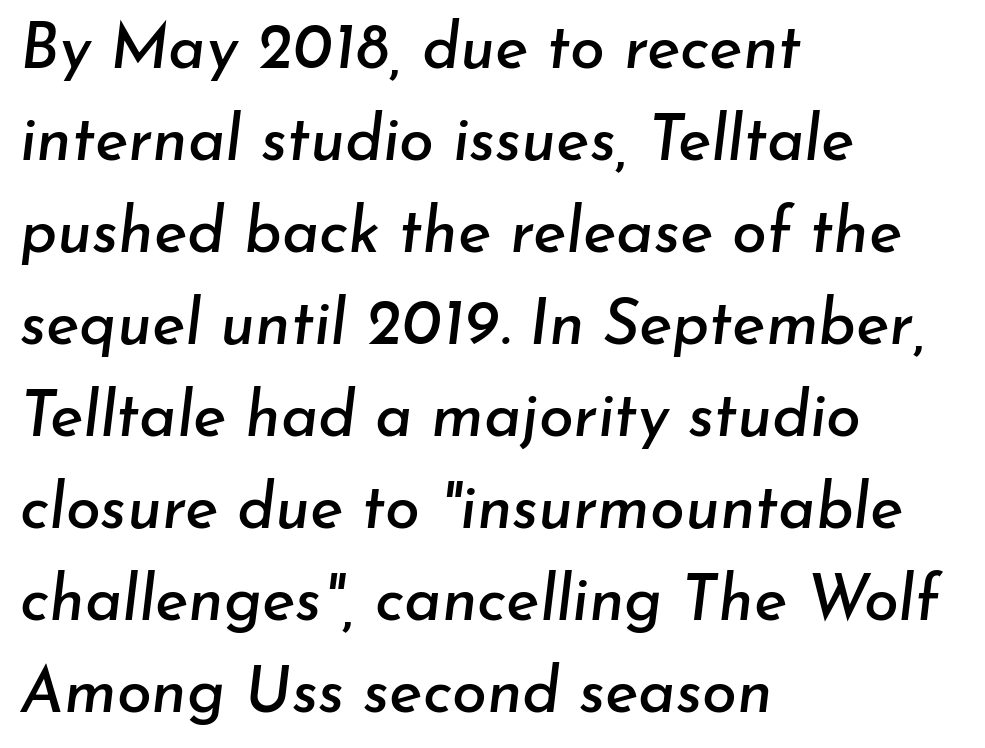
{"italic": "yes", "lean": "right", "slant_degrees": 7, "width": "normal", "stroke_contrast": "low", "x_height": "small", "monospaced": "no", "underline": "no", "align": "left", "line_spacing": "normal", "line_spacing_ratio": 1.46, "letter_spacing": "normal", "letter_spacing_em": 0.0, "glyph_px": 63}
